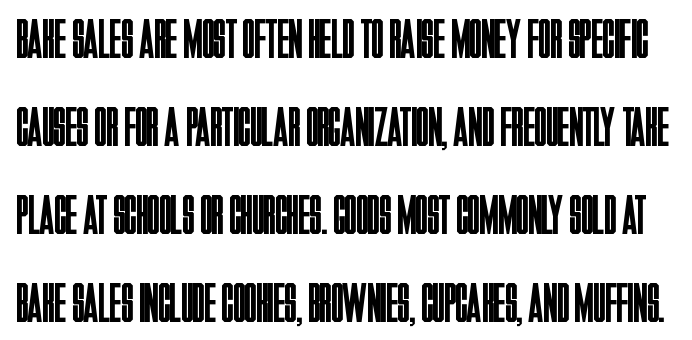
Q: Is the text bold? A: No.
Q: Is the text italic (slanted)? A: No, it is upright.
Q: Is the typeface a serif or a sans-serif typeface? A: Sans-serif.
Q: Is the text underlined? A: No.
Q: Is the spacing between letters normal or unusually wide? A: Normal.
Q: Is the spacing between lines tight, normal or loose? A: Normal.
Q: Width (condensed, normal, or wide)? A: Condensed.
Q: Stroke contrast? A: Low.
Q: x-height? A: Large.
Q: Monospaced? A: No.
